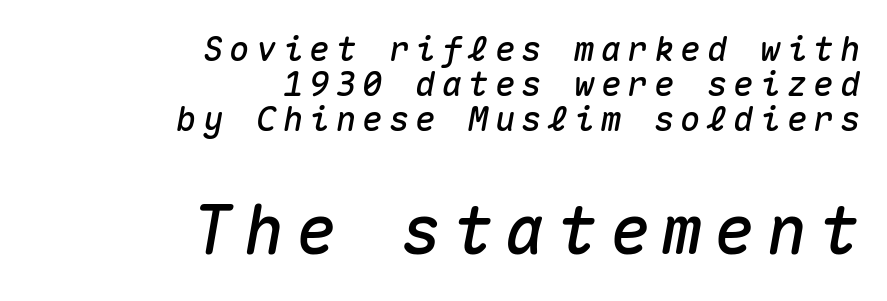
Q: Is the text italic (slanted)? A: Yes, it leans right by about 10 degrees.
Q: Is the text underlined? A: No.
Q: How is the paragraph aligned? A: Right-aligned.
Q: Is the spacing between lines tight, normal or loose? A: Tight.
Q: Which block of text is set in a larger size, the first (top) or the second (bottom)? A: The second (bottom) one.
Q: Width (condensed, normal, or wide)? A: Normal.
Q: Stroke contrast? A: Medium.
Q: x-height? A: Medium.
Q: Monospaced? A: Yes.
